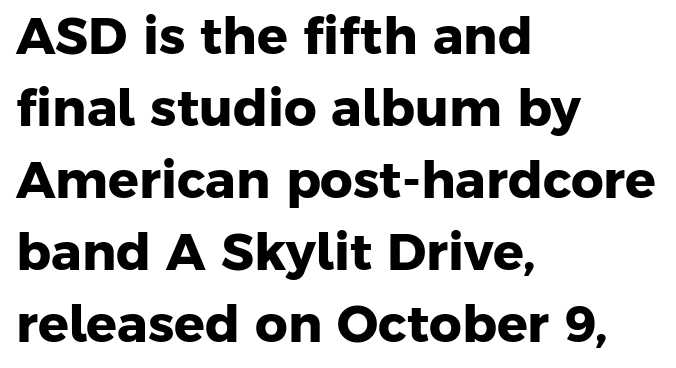
Letters rest on an invisible, unmarked baseline. The face used here is proportionally spaced, like ordinary book or web type. The rag falls on the right side of this text block. No extra tracking has been applied to these lines. Whoever set this chose a conventional vertical rhythm. A full-strength bold gives these letters their thick strokes.
